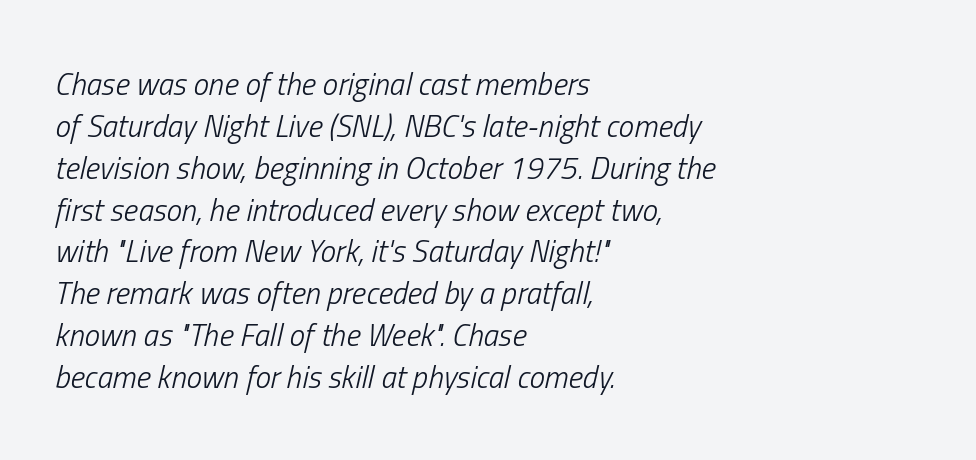
A typesetter would mark this as italic. The letterforms sit shoulder to shoulder at normal distance. The designer left line spacing at the default. Quick note: underline off.
